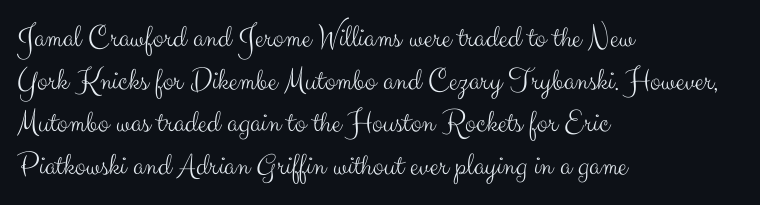
Varying glyph widths throughout — classic text-font behaviour. If you measured baseline to baseline, you'd find a middling distance. Words appear dense and cohesive because spacing is normal. The typeface chosen for these lines omits serifs. Stem width sits at or under what a default text font uses. The zone under the glyphs is completely vacant.
